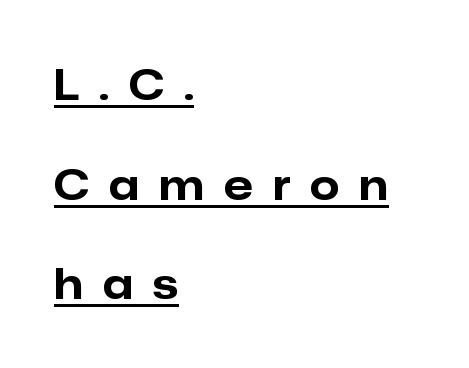
The image shows 42 px bold sans-serif type, upright; set left-aligned, loose line spacing (2.37x), unusually wide letter spacing (+0.48 em), underlined; low stroke contrast and a medium x-height.
